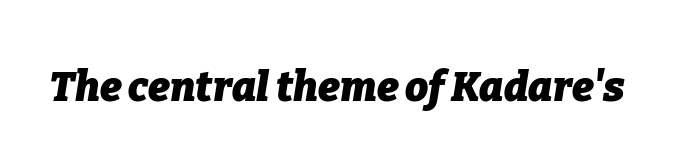
Is the letter spacing exaggerated? No — it looks like the ordinary default. Is this a fixed-width face? No — the glyphs have proportional, varying widths. There's an unmistakable incline to the writing here. Descenders are the only things crossing below the line. Compared with an ordinary text face, these strokes are far heavier — a full bold.
